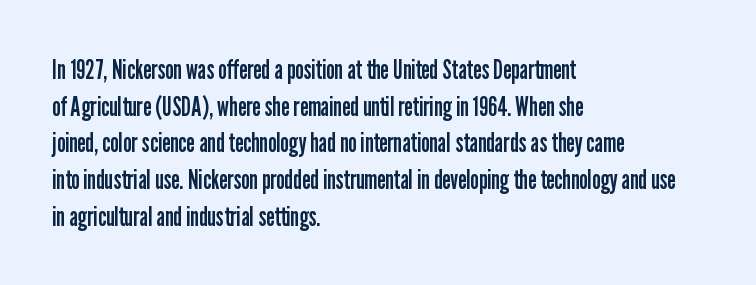
The image shows 27 px text type, upright; set left-aligned, normal line spacing (1.36x), normal letter spacing, not underlined.
